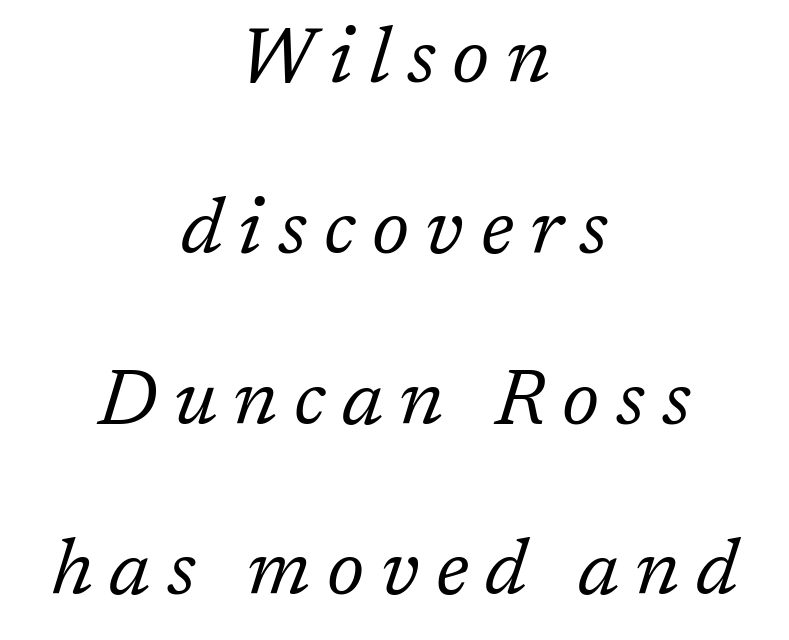
{"serif": "yes", "italic": "yes", "lean": "right", "slant_degrees": 17, "bold": "no", "weight": "regular", "width": "normal", "stroke_contrast": "low", "x_height": "medium", "monospaced": "no", "underline": "no", "align": "center", "line_spacing": "loose", "line_spacing_ratio": 2.19, "letter_spacing": "wide", "letter_spacing_em": 0.21, "glyph_px": 78}
